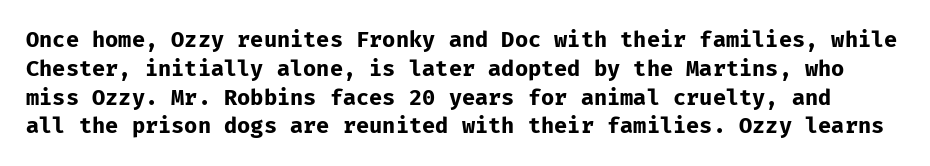
Q: Is the text bold? A: Yes.
Q: Is the text italic (slanted)? A: No, it is upright.
Q: Is the text underlined? A: No.
Q: Is the spacing between letters normal or unusually wide? A: Normal.
Q: Is the spacing between lines tight, normal or loose? A: Normal.
